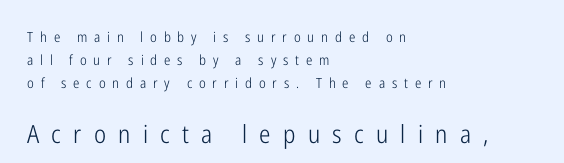
{"italic": "no", "bold": "no", "underline": "no", "align": "left", "line_spacing": "normal", "line_spacing_ratio": 1.64, "letter_spacing": "wide", "letter_spacing_em": 0.49, "larger_block": "second", "size_ratio": 1.79, "glyph_px": 25}
